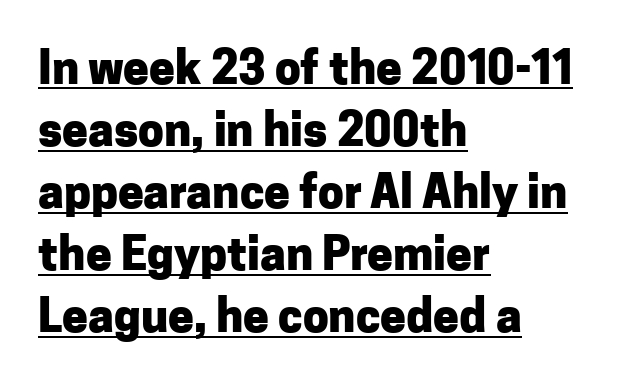
Q: Is the text bold? A: Yes.
Q: Is the text italic (slanted)? A: No, it is upright.
Q: Is the typeface a serif or a sans-serif typeface? A: Sans-serif.
Q: Is the text underlined? A: Yes.
Q: How is the paragraph aligned? A: Left-aligned.
Q: Is the spacing between letters normal or unusually wide? A: Normal.
Q: Is the spacing between lines tight, normal or loose? A: Normal.
Q: Width (condensed, normal, or wide)? A: Normal.
Q: Stroke contrast? A: Low.
Q: x-height? A: Medium.
Q: Monospaced? A: No.
